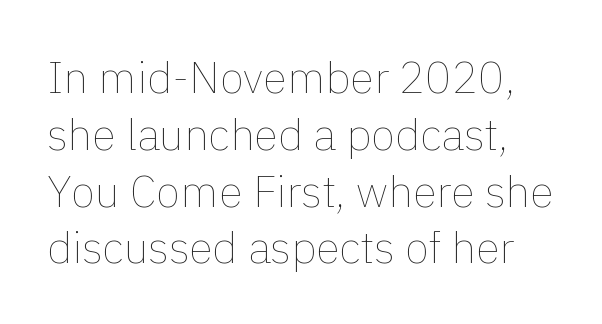
Is there any slant? The stems are plumb. No letter is thick-stroked: the sample isn't bold. Here the designer chose a conventional face with non-uniform glyph widths. Baseline-to-baseline distance is the conventional proportion of letter height. You could call the tracking neutral — neither tight nor loose. The specimen omits any rule beneath the text block's lines.
